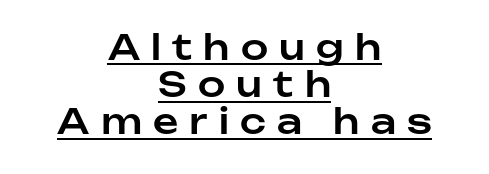
The image shows 35 px sans-serif type, upright; set centered, tight line spacing (1.06x), unusually wide letter spacing (+0.32 em), underlined; low stroke contrast and a medium x-height.
